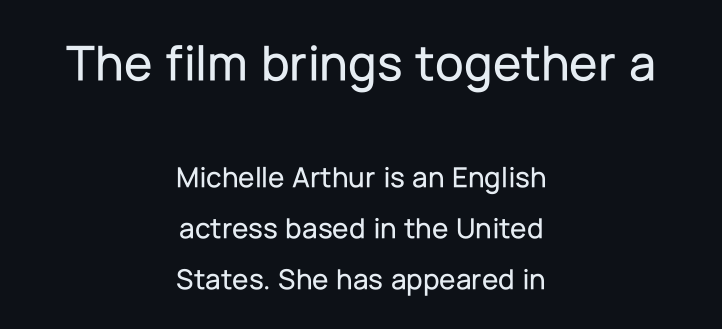
Q: Is the text italic (slanted)? A: No, it is upright.
Q: Is the typeface a serif or a sans-serif typeface? A: Sans-serif.
Q: Is the text underlined? A: No.
Q: How is the paragraph aligned? A: Centered.
Q: Is the spacing between letters normal or unusually wide? A: Normal.
Q: Is the spacing between lines tight, normal or loose? A: Normal.
Q: Which block of text is set in a larger size, the first (top) or the second (bottom)? A: The first (top) one.
Q: Width (condensed, normal, or wide)? A: Normal.
Q: Stroke contrast? A: Low.
Q: x-height? A: Medium.
Q: Monospaced? A: No.
